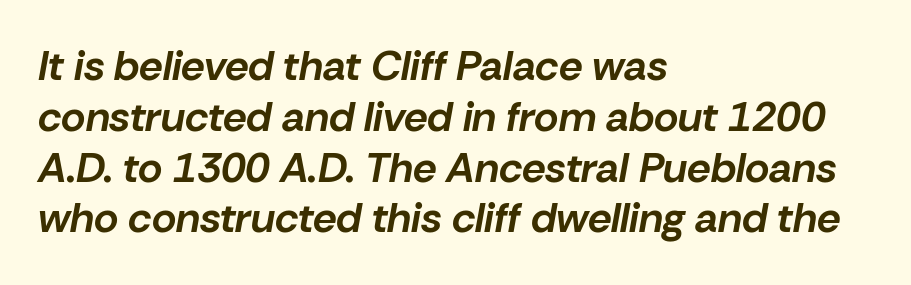
Q: Is the text bold? A: Yes.
Q: Is the text italic (slanted)? A: Yes, it leans right by about 10 degrees.
Q: Is the text underlined? A: No.
Q: How is the paragraph aligned? A: Left-aligned.
Q: Is the spacing between letters normal or unusually wide? A: Normal.
Q: Width (condensed, normal, or wide)? A: Normal.
Q: Stroke contrast? A: Low.
Q: x-height? A: Medium.
Q: Monospaced? A: No.
